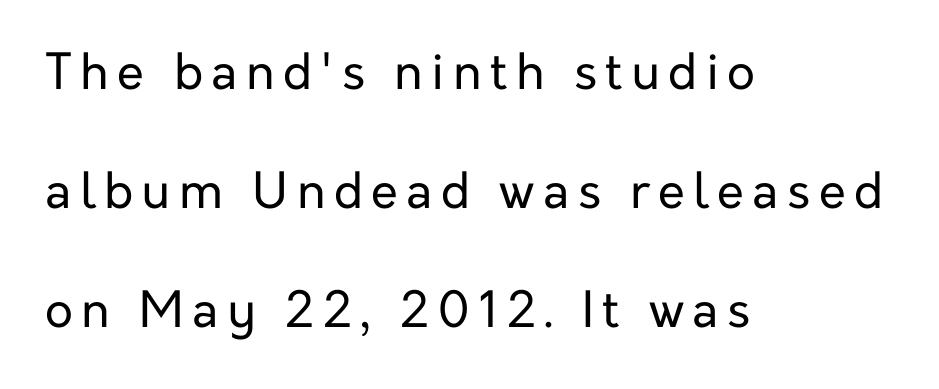
The image shows 49 px regular-weight sans-serif type, upright; set left-aligned, loose line spacing (2.43x), not underlined; low stroke contrast and a medium x-height.
